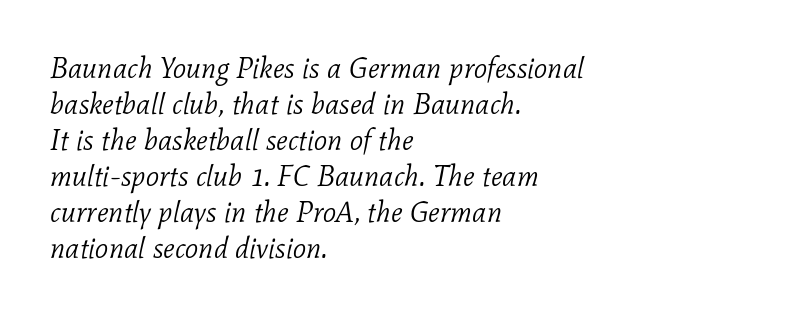
Q: Is the text bold? A: No.
Q: Is the text italic (slanted)? A: Yes, it leans right by about 11 degrees.
Q: Is the typeface a serif or a sans-serif typeface? A: Serif.
Q: Is the text underlined? A: No.
Q: How is the paragraph aligned? A: Left-aligned.
Q: Is the spacing between letters normal or unusually wide? A: Normal.
Q: Width (condensed, normal, or wide)? A: Normal.
Q: Stroke contrast? A: Low.
Q: x-height? A: Medium.
Q: Monospaced? A: No.
